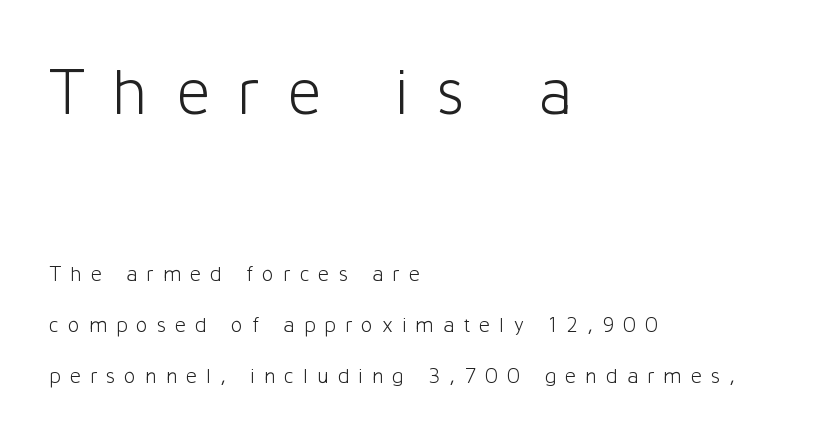
The image shows 67 px light sans-serif type, upright; set left-aligned, loose line spacing (2.33x), unusually wide letter spacing (+0.4 em), not underlined; the first (top) block is 3.05x larger; low stroke contrast and a medium x-height.
